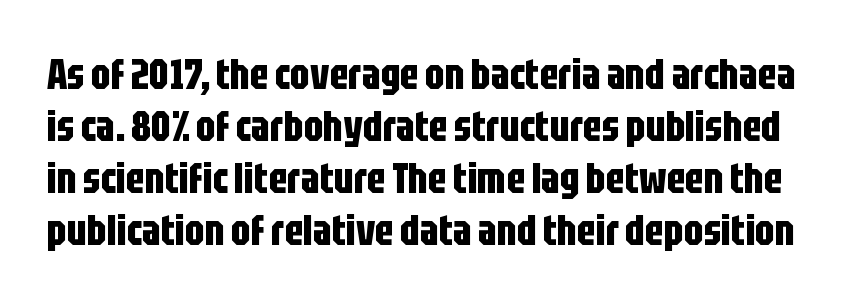
Classification — sans serif. A roman cut, with each character standing at attention. Weight check: bold — yes, fully. Quick note: underline off. Think of a printed novel: that variable character pitch is what you see here. What stands out about the letter spacing? Nothing — it is the standard amount.
